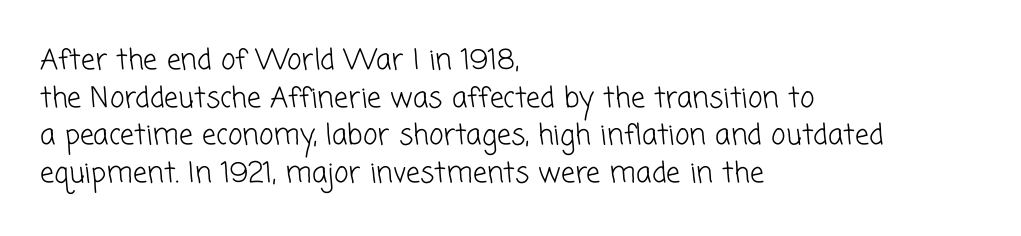
The image shows 28 px light sans-serif type; set left-aligned, normal line spacing (1.34x), normal letter spacing, not underlined; low stroke contrast and a medium x-height.
